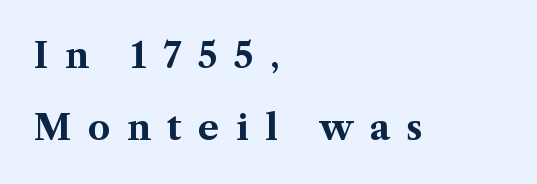
The image shows 35 px bold serif type, upright; set left-aligned, loose line spacing (2.05x), unusually wide letter spacing (+0.47 em), not underlined; medium stroke contrast and a medium x-height.
